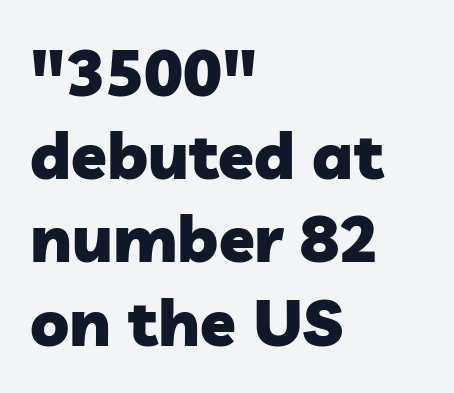
Q: Is the text bold? A: Yes.
Q: Is the typeface a serif or a sans-serif typeface? A: Sans-serif.
Q: Is the text underlined? A: No.
Q: How is the paragraph aligned? A: Left-aligned.
Q: Is the spacing between letters normal or unusually wide? A: Normal.
Q: Is the spacing between lines tight, normal or loose? A: Normal.
Q: Width (condensed, normal, or wide)? A: Normal.
Q: Stroke contrast? A: Low.
Q: x-height? A: Medium.
Q: Monospaced? A: No.
